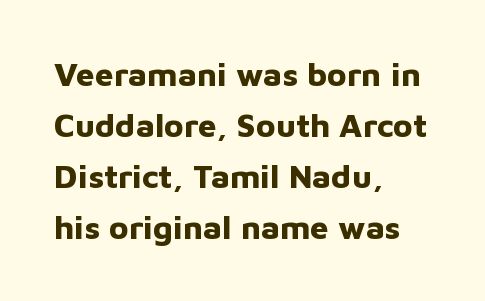
The image shows 33 px bold sans-serif type, upright; set left-aligned, normal line spacing (1.55x), normal letter spacing, not underlined; low stroke contrast and a medium x-height.
